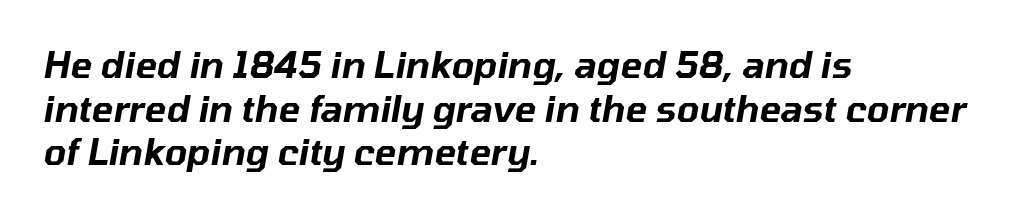
The image shows 36 px text type, italic (leaning right); set left-aligned, line spacing 1.21x, normal letter spacing, not underlined; low stroke contrast and a medium x-height.
